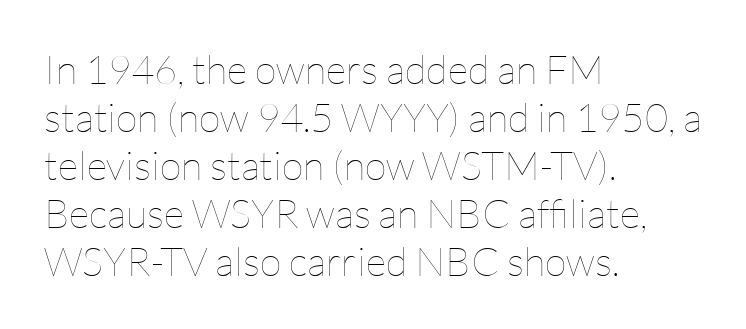
Counters stay open thanks to moderate or lighter strokes. Short note: letters normally spaced. Just letters on the line, the space beneath them empty. You could not count columns in this text — the font is proportionally spaced. The paragraph shown leans on its left margin.
